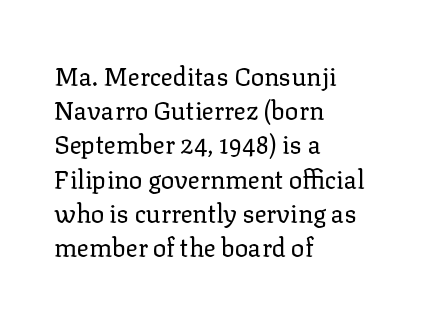
{"italic": "no", "bold": "no", "underline": "no", "align": "left", "line_spacing": "normal", "line_spacing_ratio": 1.37, "letter_spacing": "normal", "letter_spacing_em": 0.0, "glyph_px": 25}
